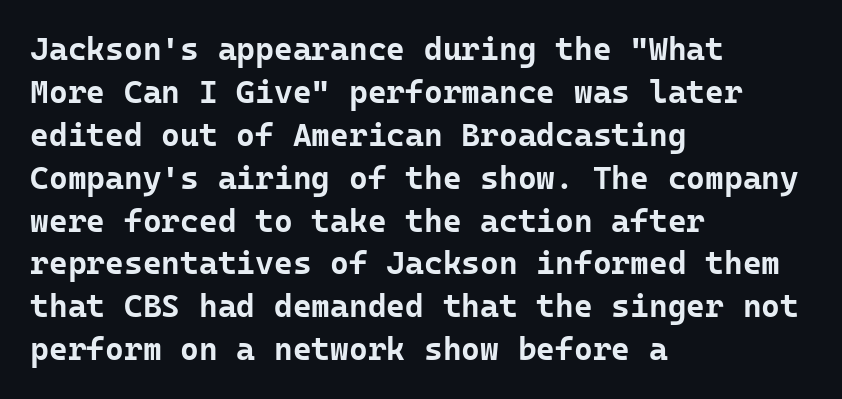
{"serif": "no", "italic": "no", "bold": "yes", "weight": "bold", "width": "normal", "stroke_contrast": "low", "x_height": "medium", "monospaced": "yes", "underline": "no", "align": "left", "line_spacing": "normal", "line_spacing_ratio": 1.34, "letter_spacing": "normal", "letter_spacing_em": 0.0, "glyph_px": 32}
